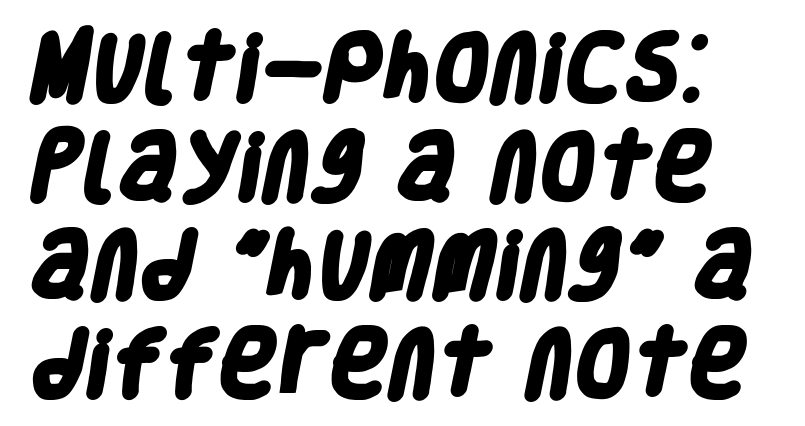
{"serif": "no", "bold": "yes", "weight": "heavy", "width": "condensed", "stroke_contrast": "low", "x_height": "large", "monospaced": "no", "underline": "no", "line_spacing": "normal", "line_spacing_ratio": 1.35, "letter_spacing": "normal", "letter_spacing_em": 0.0, "glyph_px": 73}
